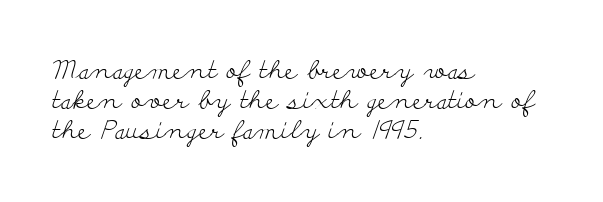
{"bold": "no", "underline": "no", "align": "left", "line_spacing_ratio": 1.21, "letter_spacing": "normal", "letter_spacing_em": 0.0, "glyph_px": 25}
